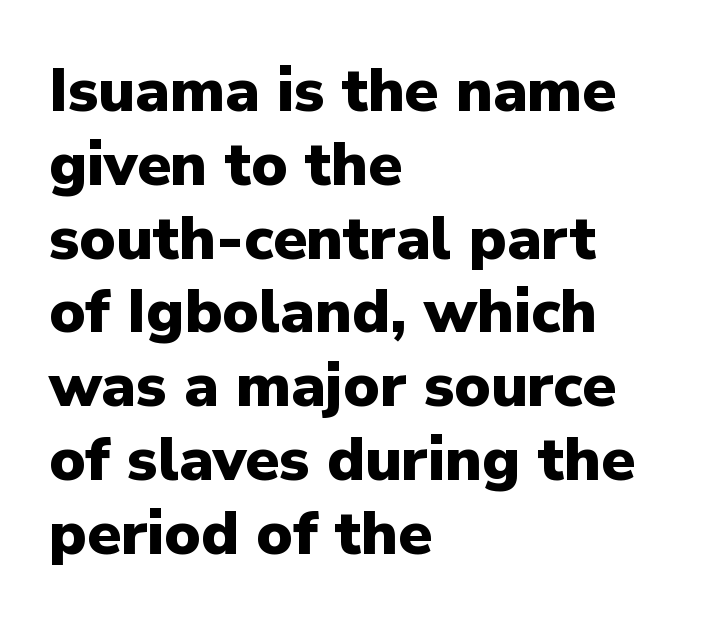
Q: Is the text bold? A: Yes.
Q: Is the text italic (slanted)? A: No, it is upright.
Q: Is the typeface a serif or a sans-serif typeface? A: Sans-serif.
Q: Is the text underlined? A: No.
Q: How is the paragraph aligned? A: Left-aligned.
Q: Is the spacing between letters normal or unusually wide? A: Normal.
Q: Width (condensed, normal, or wide)? A: Normal.
Q: Stroke contrast? A: Low.
Q: x-height? A: Medium.
Q: Monospaced? A: No.
